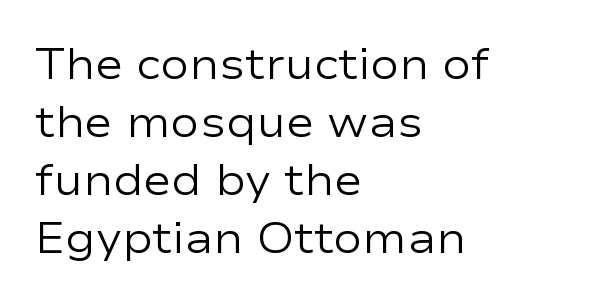
Q: Is the text bold? A: No.
Q: Is the text italic (slanted)? A: No, it is upright.
Q: Is the typeface a serif or a sans-serif typeface? A: Sans-serif.
Q: Is the text underlined? A: No.
Q: How is the paragraph aligned? A: Left-aligned.
Q: Is the spacing between letters normal or unusually wide? A: Normal.
Q: Is the spacing between lines tight, normal or loose? A: Normal.
Q: Width (condensed, normal, or wide)? A: Wide.
Q: Stroke contrast? A: Low.
Q: x-height? A: Medium.
Q: Monospaced? A: No.
